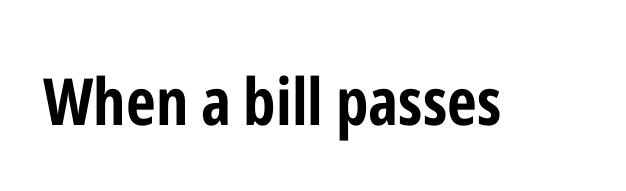
{"serif": "no", "italic": "no", "bold": "yes", "weight": "bold", "width": "condensed", "stroke_contrast": "low", "x_height": "medium", "monospaced": "no", "underline": "no", "letter_spacing": "normal", "letter_spacing_em": 0.0, "glyph_px": 65}
